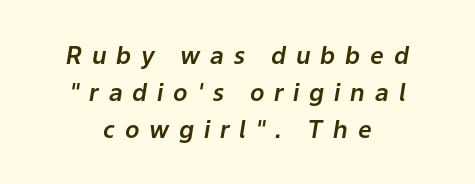
Q: Is the text italic (slanted)? A: Yes, it leans right by about 9 degrees.
Q: Is the text underlined? A: No.
Q: How is the paragraph aligned? A: Centered.
Q: Is the spacing between letters normal or unusually wide? A: Unusually wide.
Q: Is the spacing between lines tight, normal or loose? A: Normal.
